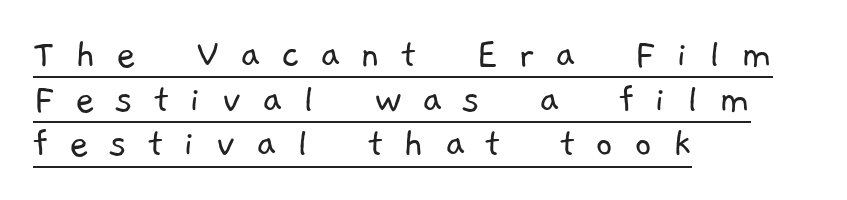
Q: Is the text bold? A: No.
Q: Is the typeface a serif or a sans-serif typeface? A: Sans-serif.
Q: Is the text underlined? A: Yes.
Q: How is the paragraph aligned? A: Left-aligned.
Q: Is the spacing between letters normal or unusually wide? A: Unusually wide.
Q: Is the spacing between lines tight, normal or loose? A: Tight.
Q: Width (condensed, normal, or wide)? A: Normal.
Q: Stroke contrast? A: Low.
Q: x-height? A: Medium.
Q: Monospaced? A: No.
